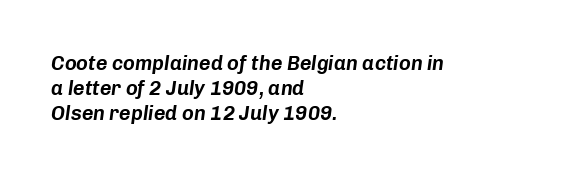
The image shows 20 px text type, italic (leaning right); set left-aligned, normal line spacing (1.25x), normal letter spacing, not underlined.
